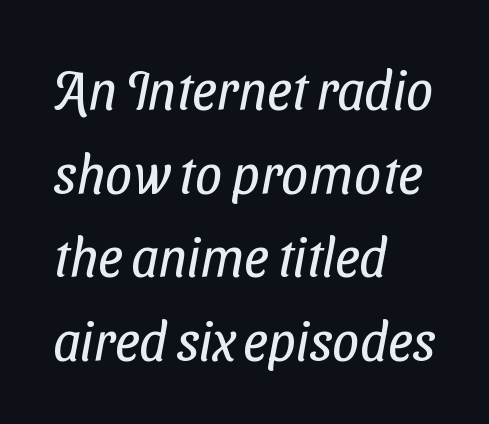
Q: Is the text bold? A: No.
Q: Is the typeface a serif or a sans-serif typeface? A: Sans-serif.
Q: Is the text underlined? A: No.
Q: How is the paragraph aligned? A: Left-aligned.
Q: Is the spacing between letters normal or unusually wide? A: Normal.
Q: Is the spacing between lines tight, normal or loose? A: Normal.
Q: Width (condensed, normal, or wide)? A: Condensed.
Q: Stroke contrast? A: Low.
Q: x-height? A: Medium.
Q: Monospaced? A: No.
